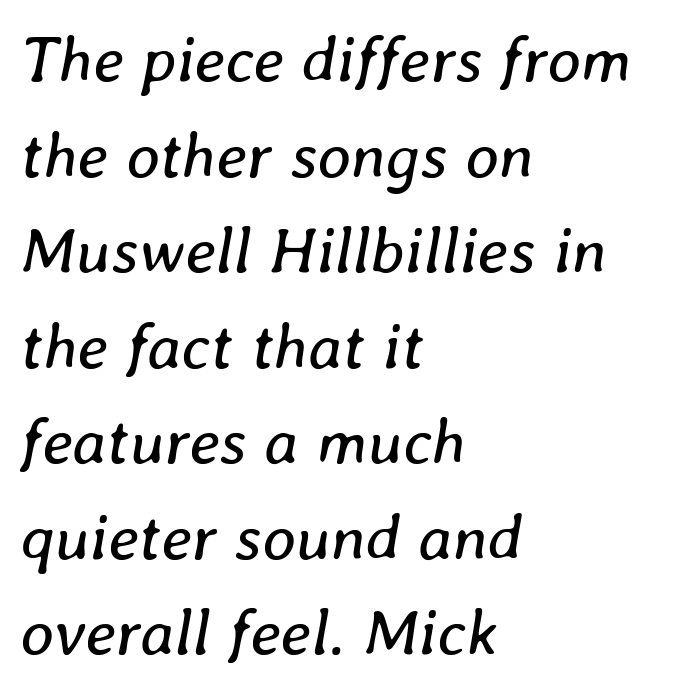
Think of a printed novel: that variable character pitch is what you see here. The rendering keeps characters at their native spacing. Words float on clear page, feet unadorned. If you measured baseline to baseline, you'd find a middling distance. No chunkiness to these letters — they're not bold.
